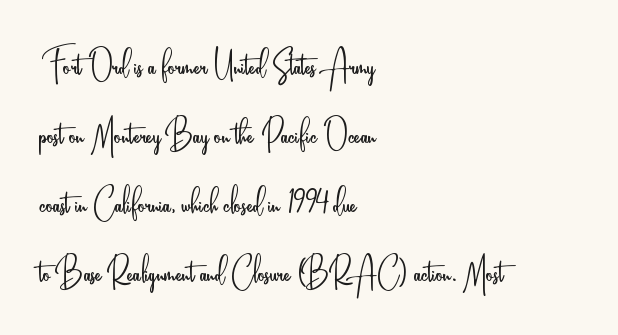
The gaps between neighbouring characters are ordinary and unremarkable. Quick note: interline space is typical. The characters are drawn with everyday or finer stroke widths.
